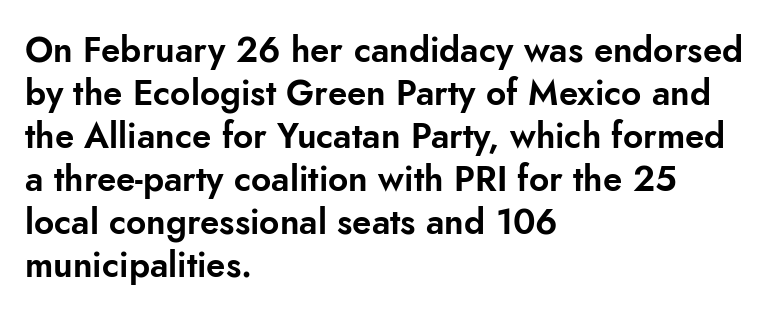
Q: Is the text italic (slanted)? A: No, it is upright.
Q: Is the typeface a serif or a sans-serif typeface? A: Sans-serif.
Q: Is the text underlined? A: No.
Q: How is the paragraph aligned? A: Left-aligned.
Q: Is the spacing between letters normal or unusually wide? A: Normal.
Q: Width (condensed, normal, or wide)? A: Normal.
Q: Stroke contrast? A: Low.
Q: x-height? A: Small.
Q: Monospaced? A: No.
